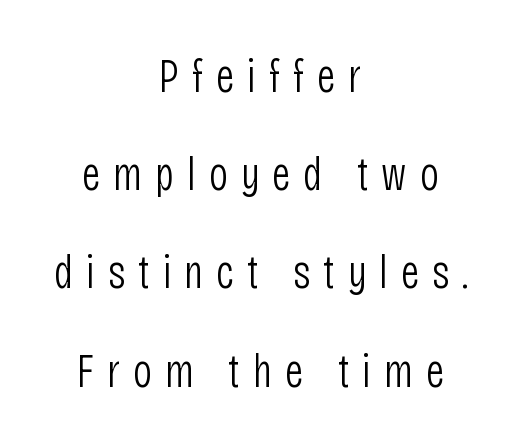
Q: Is the text bold? A: No.
Q: Is the text italic (slanted)? A: No, it is upright.
Q: Is the typeface a serif or a sans-serif typeface? A: Sans-serif.
Q: Is the text underlined? A: No.
Q: How is the paragraph aligned? A: Centered.
Q: Is the spacing between letters normal or unusually wide? A: Unusually wide.
Q: Is the spacing between lines tight, normal or loose? A: Loose.
Q: Width (condensed, normal, or wide)? A: Condensed.
Q: Stroke contrast? A: Low.
Q: x-height? A: Large.
Q: Monospaced? A: No.
